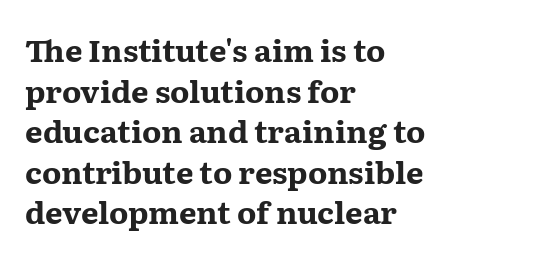
{"serif": "yes", "italic": "no", "bold": "yes", "weight": "bold", "width": "wide", "stroke_contrast": "medium", "x_height": "medium", "monospaced": "no", "underline": "no", "align": "left", "line_spacing": "normal", "line_spacing_ratio": 1.31, "letter_spacing": "normal", "letter_spacing_em": 0.0, "glyph_px": 31}
